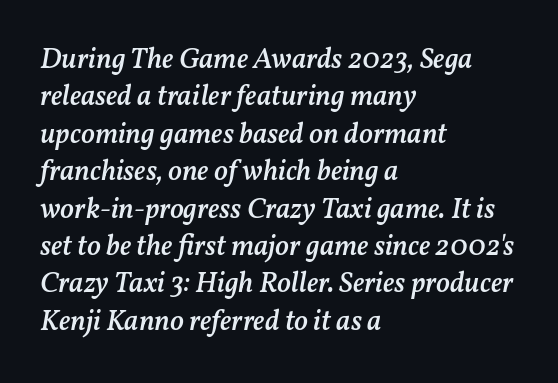
The image shows 29 px semibold type, italic (leaning right); set left-aligned, normal line spacing (1.29x), normal letter spacing, not underlined; medium stroke contrast and a medium x-height.
